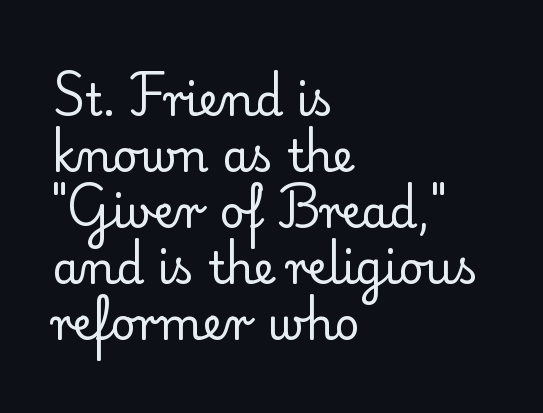
{"serif": "yes", "italic": "no", "bold": "no", "weight": "regular", "width": "normal", "stroke_contrast": "low", "x_height": "small", "monospaced": "no", "underline": "no", "align": "left", "line_spacing": "normal", "line_spacing_ratio": 1.27, "letter_spacing": "normal", "letter_spacing_em": 0.0, "glyph_px": 44}
